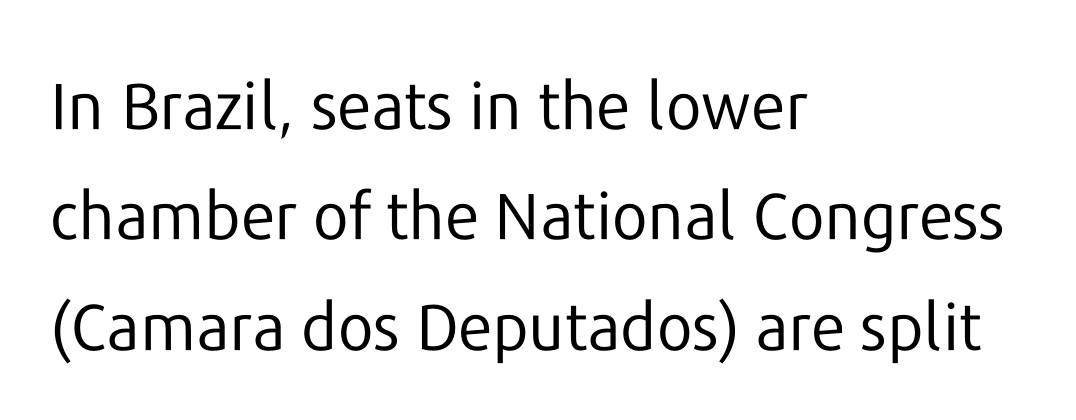
The rows are spaced the way most documents space them. In terms of letterspacing, this is plain default setting. The passage is arranged the way most books set body copy — flush left. This is not heavy type; no bold has been used. Character widths vary here, with narrow letters taking less room than wide ones.
